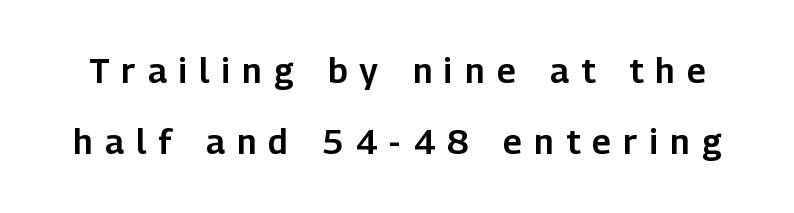
The image shows 34 px sans-serif type, upright; set loose line spacing (2.09x), unusually wide letter spacing (+0.37 em), not underlined; low stroke contrast and a medium x-height.
